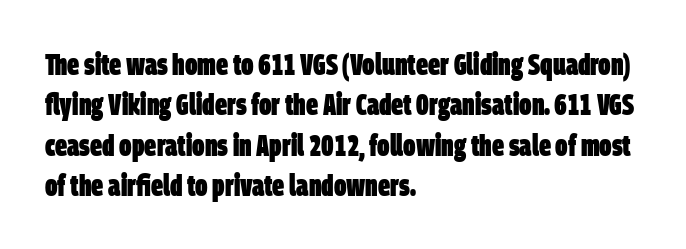
{"serif": "no", "bold": "yes", "weight": "heavy", "width": "condensed", "stroke_contrast": "low", "x_height": "large", "monospaced": "no", "underline": "no", "align": "left", "line_spacing": "normal", "line_spacing_ratio": 1.35, "letter_spacing": "normal", "letter_spacing_em": 0.0, "glyph_px": 30}
